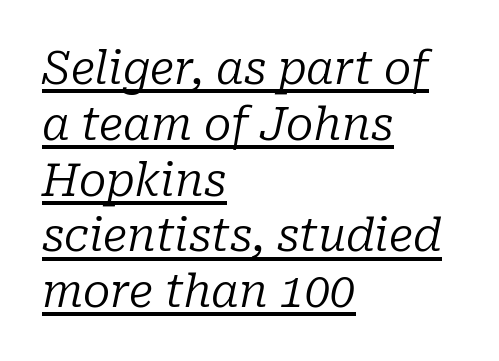
{"serif": "yes", "italic": "yes", "lean": "right", "slant_degrees": 10, "bold": "no", "weight": "regular", "width": "normal", "stroke_contrast": "low", "x_height": "medium", "monospaced": "no", "underline": "yes", "align": "left", "line_spacing_ratio": 1.24, "letter_spacing": "normal", "letter_spacing_em": 0.0, "glyph_px": 45}
